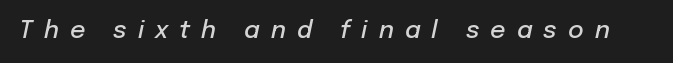
The font is running at a semibold setting, under full bold. The letters are slanted; this is an italic face. Short note: letters widely spaced. Only glyphs here, with clear space below each row.
